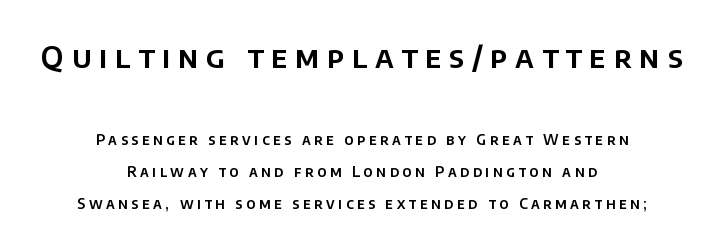
{"serif": "no", "italic": "no", "width": "normal", "stroke_contrast": "low", "x_height": "large", "monospaced": "no", "underline": "no", "align": "center", "line_spacing": "loose", "line_spacing_ratio": 2.29, "letter_spacing": "wide", "letter_spacing_em": 0.25, "larger_block": "first", "size_ratio": 2.14, "glyph_px": 30}
